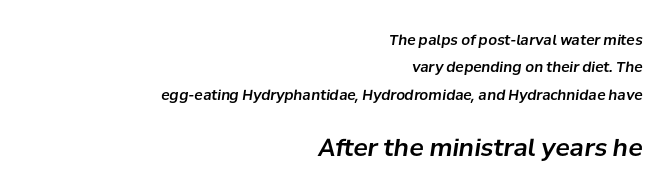
{"italic": "yes", "lean": "right", "slant_degrees": 8, "underline": "no", "align": "right", "line_spacing": "loose", "line_spacing_ratio": 1.95, "letter_spacing": "normal", "letter_spacing_em": 0.0, "larger_block": "second", "size_ratio": 1.71, "glyph_px": 24}
